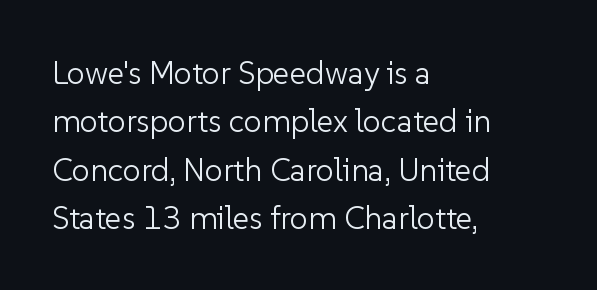
Caption: standard tracking, unaltered. When letters stand straight like this, we call the style roman or upright. The lines sit at an ordinary, default distance from one another. The glyphs in this specimen are sans serif. Check the space under the baseline: it is left empty.
